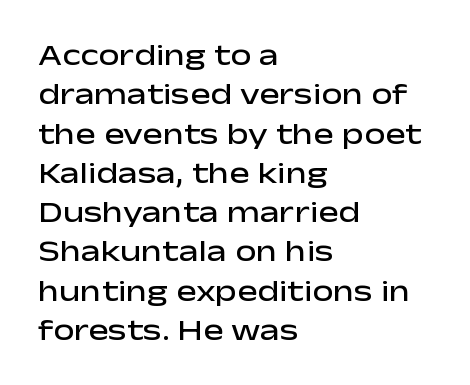
{"serif": "no", "italic": "no", "bold": "semi", "weight": "semibold", "width": "wide", "stroke_contrast": "low", "x_height": "medium", "monospaced": "no", "underline": "no", "align": "left", "line_spacing": "normal", "line_spacing_ratio": 1.31, "letter_spacing": "normal", "letter_spacing_em": 0.0, "glyph_px": 30}
